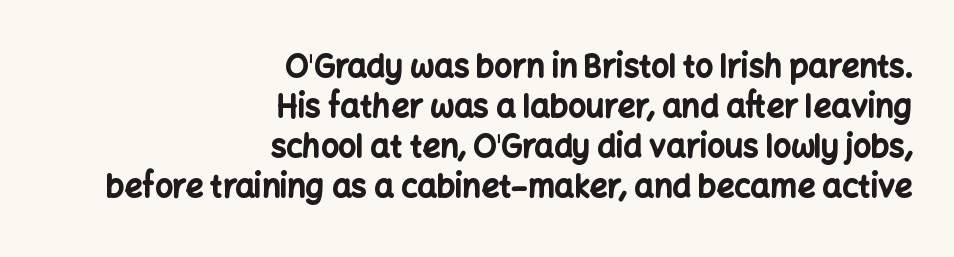
The image shows 31 px bold sans-serif type, upright; set right-aligned, normal line spacing (1.29x), normal letter spacing, not underlined; low stroke contrast and a medium x-height.
